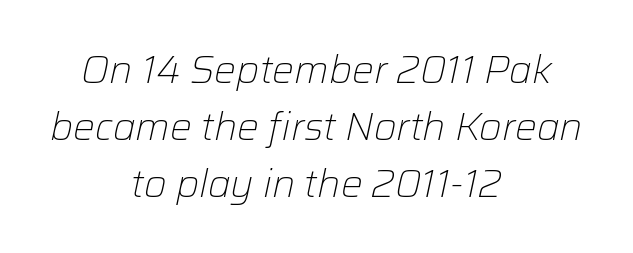
{"italic": "yes", "lean": "right", "slant_degrees": 12, "bold": "no", "weight": "light", "width": "normal", "stroke_contrast": "low", "x_height": "medium", "monospaced": "no", "underline": "no", "align": "center", "line_spacing": "normal", "line_spacing_ratio": 1.46, "letter_spacing": "normal", "letter_spacing_em": 0.0, "glyph_px": 39}
